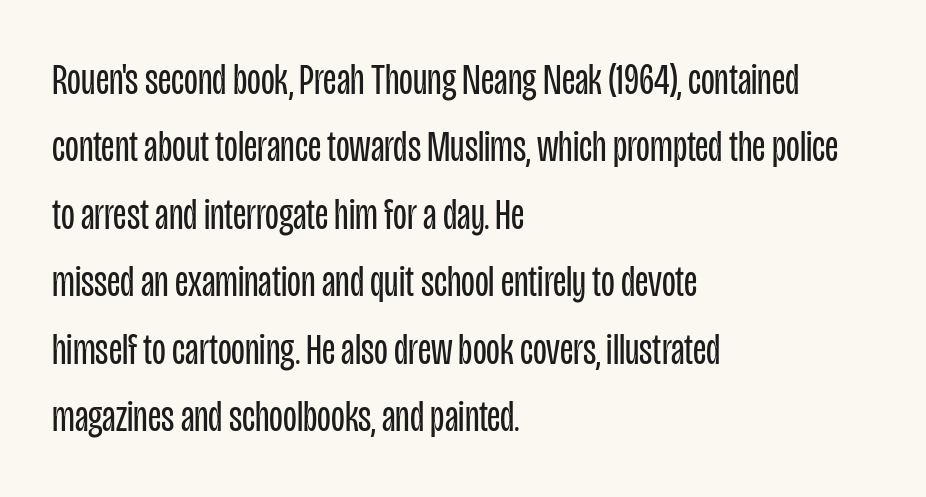
{"serif": "no", "italic": "no", "bold": "no", "weight": "regular", "width": "condensed", "stroke_contrast": "low", "x_height": "large", "monospaced": "no", "underline": "no", "align": "left", "line_spacing": "normal", "line_spacing_ratio": 1.5, "letter_spacing": "normal", "letter_spacing_em": 0.0, "glyph_px": 45}
